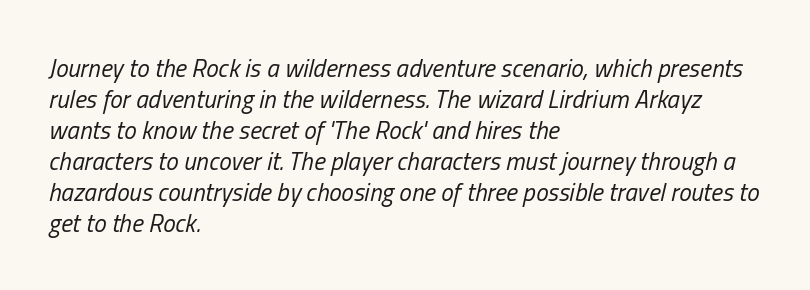
Inter-character spacing is left at the font's built-in metrics. The characters are drawn with everyday or finer stroke widths. Quick note: italic. Check the space under the baseline: it is left empty. The setting favours the left margin, as ordinary paragraphs usually do.
